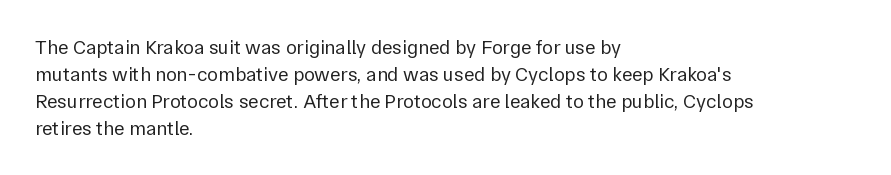
This sample uses an upright cut, with every glyph sitting square on the baseline. Reading down the column, the eye jumps a familiar distance to each next line. The horizontal fit of the characters is conventional and even. This is not heavy type; no bold has been used.
